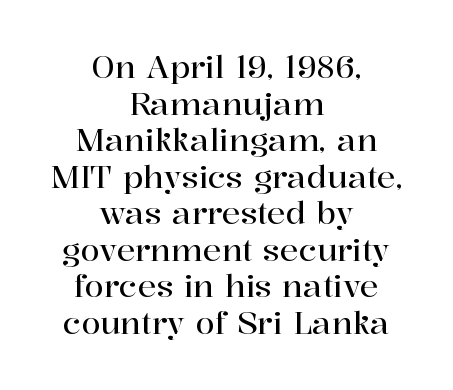
{"serif": "yes", "italic": "no", "width": "normal", "stroke_contrast": "high", "x_height": "medium", "monospaced": "no", "underline": "no", "align": "center", "line_spacing_ratio": 1.18, "letter_spacing": "normal", "letter_spacing_em": 0.0, "glyph_px": 31}
